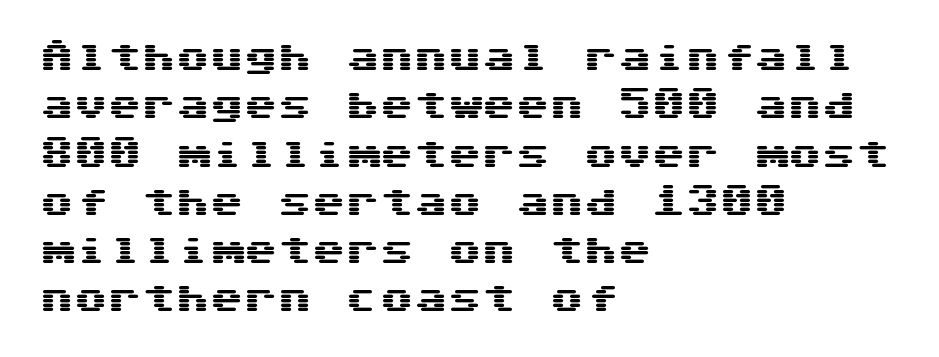
Underline: absent. Does the lettering tilt? It doesn't — this is upright. Letter spacing: default. The rendering anchors every line to the left-hand side.
